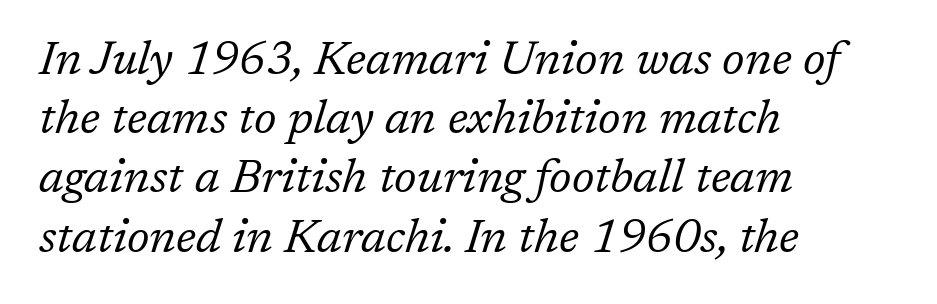
The image shows 47 px regular-weight serif type, italic (leaning right); set left-aligned, normal line spacing (1.26x), normal letter spacing, not underlined; low stroke contrast and a medium x-height.
